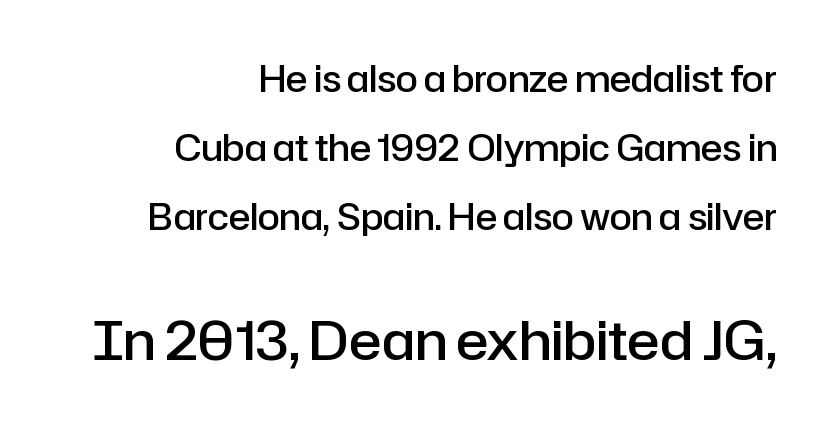
The leading is generous, giving the passage an open texture. The axis of the letterforms is exactly vertical. The emphasis by scale lands on block number two, below. Default kerning and tracking; the words read as compact shapes. Words float on clear page, feet unadorned. Line ends are locked; line starts wander.
